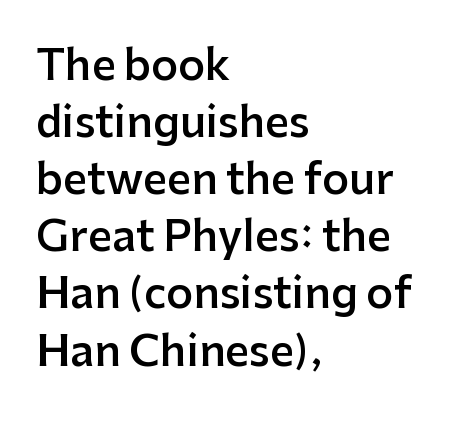
{"serif": "no", "italic": "no", "bold": "semi", "weight": "semibold", "width": "normal", "stroke_contrast": "low", "x_height": "medium", "monospaced": "no", "underline": "no", "align": "left", "line_spacing": "normal", "line_spacing_ratio": 1.36, "letter_spacing": "normal", "letter_spacing_em": 0.0, "glyph_px": 42}
